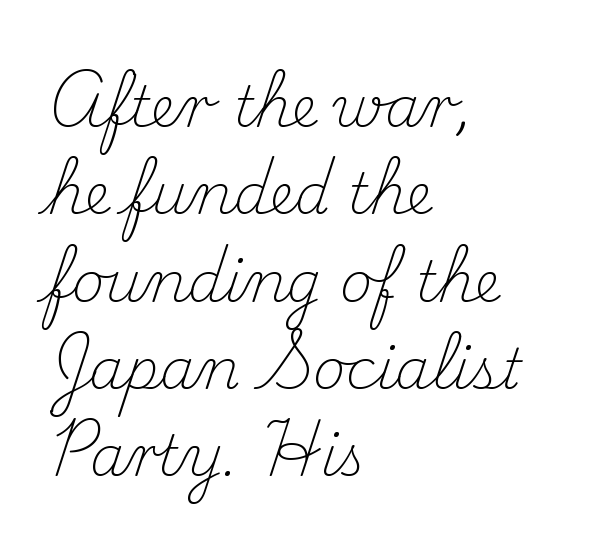
{"serif": "yes", "bold": "no", "weight": "light", "width": "normal", "stroke_contrast": "medium", "x_height": "small", "monospaced": "no", "underline": "no", "align": "left", "line_spacing": "normal", "line_spacing_ratio": 1.56, "letter_spacing": "normal", "letter_spacing_em": 0.0, "glyph_px": 56}
